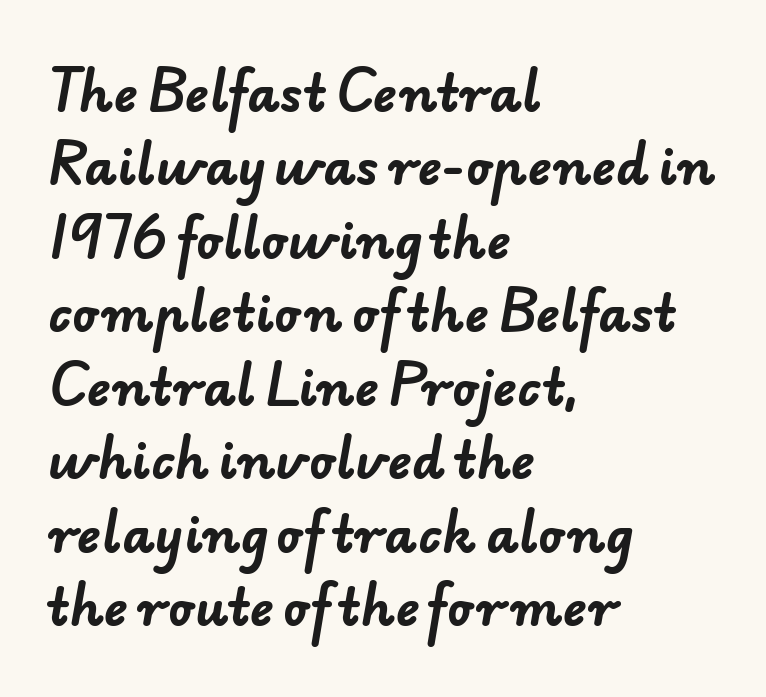
Examine the stroke ends and you'll find no serifs. Spacing verdict: proportional, widths tailored to each character. A bare baseline throughout the passage. Each new line begins a customary step beneath the previous one.
